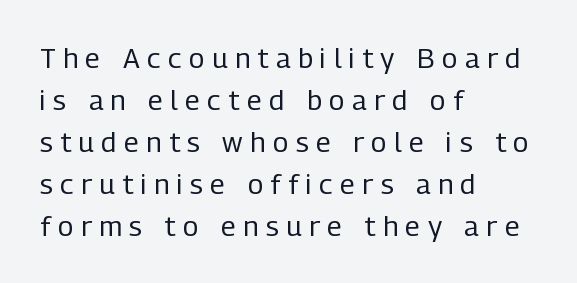
Q: Is the text bold? A: No.
Q: Is the text italic (slanted)? A: No, it is upright.
Q: Is the typeface a serif or a sans-serif typeface? A: Sans-serif.
Q: Is the text underlined? A: No.
Q: How is the paragraph aligned? A: Left-aligned.
Q: Is the spacing between letters normal or unusually wide? A: Unusually wide.
Q: Is the spacing between lines tight, normal or loose? A: Normal.
Q: Width (condensed, normal, or wide)? A: Condensed.
Q: Stroke contrast? A: Low.
Q: x-height? A: Medium.
Q: Monospaced? A: No.
